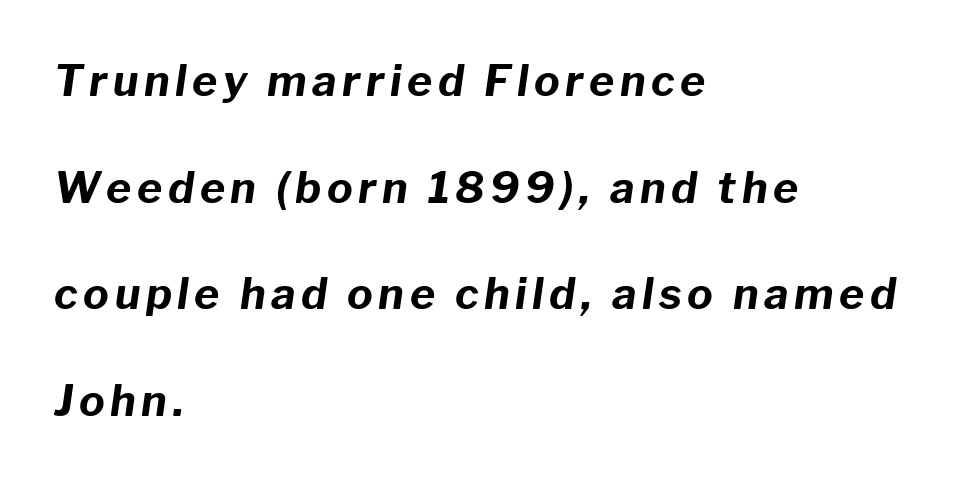
Note the varied advance widths — an 'i' is clearly narrower than an 'm'. The passage shown is not underscored anywhere. Horizontally, the lines are justified to the leading edge only. On the weight axis this lands at bold, roughly 700. The rendering applies a slant to the glyphs. The block of text is sparse from top to bottom, with ample space between rows.
